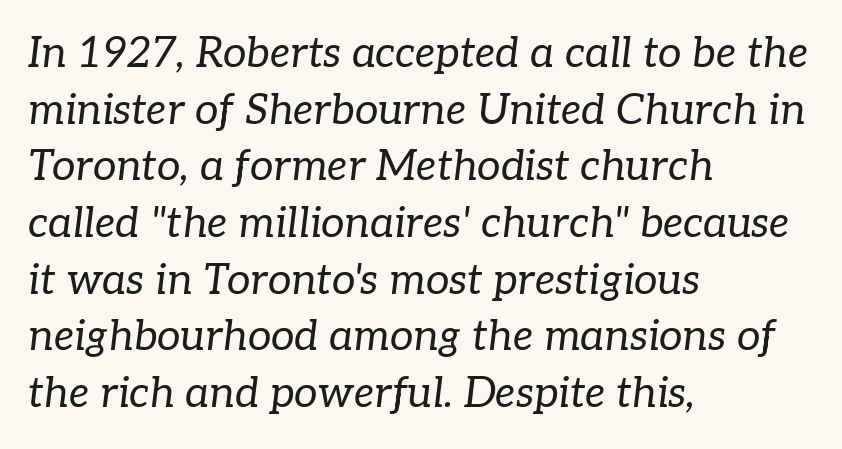
Q: Is the text bold? A: No.
Q: Is the text italic (slanted)? A: Yes, it leans right by about 7 degrees.
Q: Is the typeface a serif or a sans-serif typeface? A: Serif.
Q: Is the text underlined? A: No.
Q: How is the paragraph aligned? A: Left-aligned.
Q: Is the spacing between letters normal or unusually wide? A: Normal.
Q: Is the spacing between lines tight, normal or loose? A: Normal.
Q: Width (condensed, normal, or wide)? A: Normal.
Q: Stroke contrast? A: Low.
Q: x-height? A: Medium.
Q: Monospaced? A: No.
